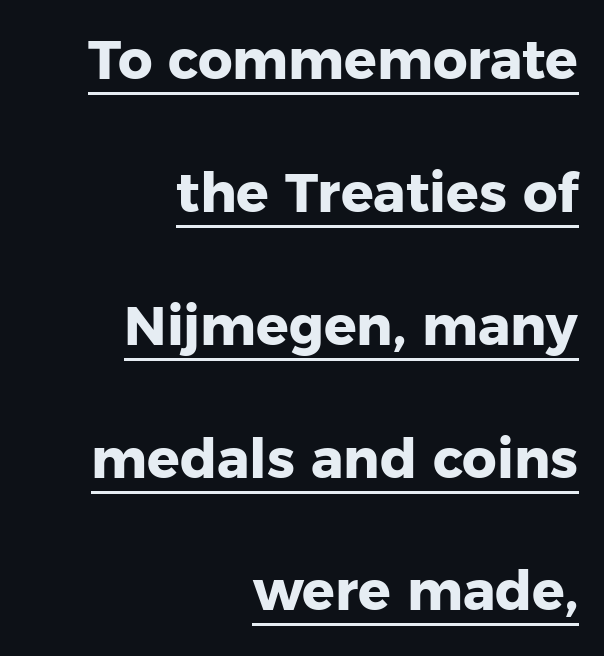
A sans-serif font was chosen for this passage. Compared with typical body copy, the letter spacing here is the same. Airy leading. The rendering anchors every line to the right-hand side. The passage shown is typed in a proportional face where columns would drift.
